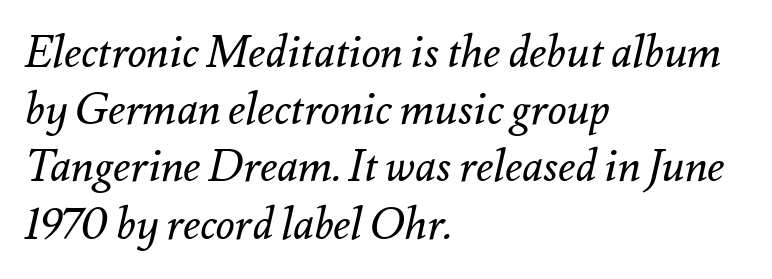
The passage shown stacks its lines at a standard gap. Think of a printed novel: that variable character pitch is what you see here. The tracking reads as untouched default to a designer's eye. Each line starts at the same left margin while the right side varies. Heaviness? Minimal to ordinary, like unemphasized prose. This sample uses an oblique cut, with every glyph tilted off the vertical.
